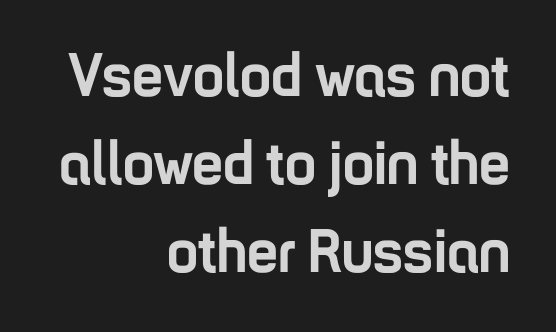
What kind of face is this? One without serifs — a sans. Any mark beneath the type? The region is blank. Look at the tracking — it's just the regular setting, nothing added. In terms of leading, this rendering sits right in the middle. Posture: straight, roman, zero tilt.
